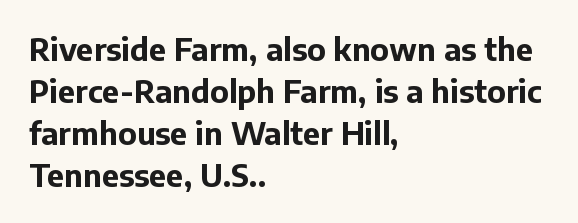
The area under the type is left untouched. Students, observe: this is what conventionally led text looks like. The letters advance in unequal steps, a hallmark of proportional type. Typesetter's note: full bold, strokes at maximum text heaviness. Nope, no serifs anywhere on these letters.
